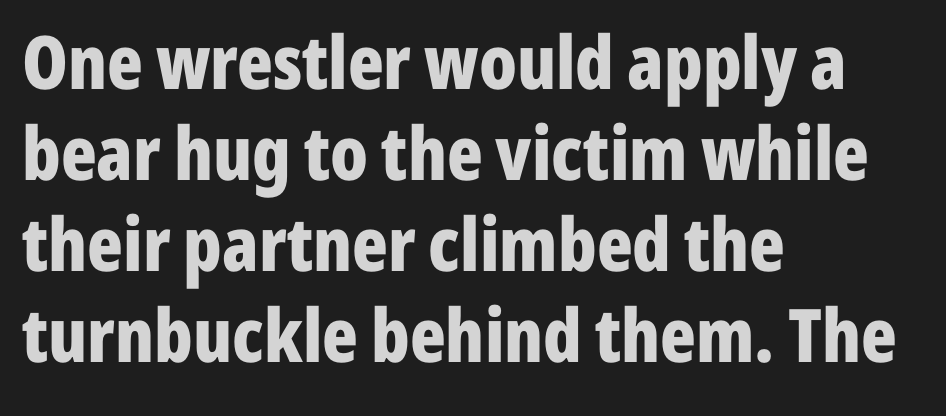
The image shows 74 px bold, condensed sans-serif type, upright; set left-aligned, line spacing 1.23x, normal letter spacing, not underlined; low stroke contrast and a medium x-height.
